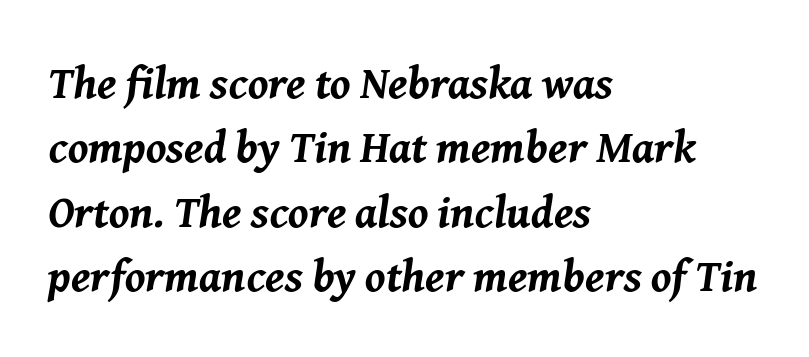
{"italic": "yes", "lean": "right", "slant_degrees": 8, "bold": "yes", "weight": "bold", "width": "normal", "stroke_contrast": "medium", "x_height": "medium", "monospaced": "no", "underline": "no", "align": "left", "line_spacing": "normal", "line_spacing_ratio": 1.43, "letter_spacing": "normal", "letter_spacing_em": 0.0, "glyph_px": 45}
